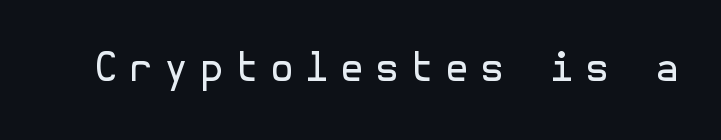
The image shows 39 px regular-weight sans-serif type, upright; set unusually wide letter spacing (+0.28 em), not underlined; a medium x-height.
